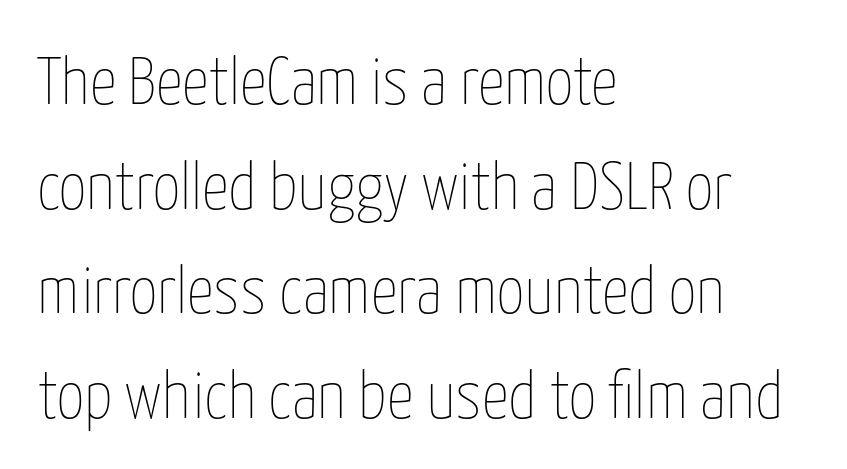
{"italic": "no", "bold": "no", "weight": "thin", "width": "condensed", "stroke_contrast": "low", "x_height": "medium", "monospaced": "no", "underline": "no", "align": "left", "line_spacing": "normal", "line_spacing_ratio": 1.56, "letter_spacing": "normal", "letter_spacing_em": 0.0, "glyph_px": 67}
